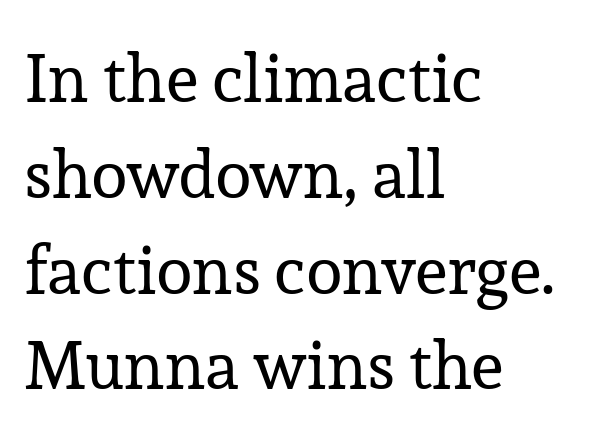
{"serif": "yes", "italic": "no", "bold": "no", "weight": "regular", "width": "normal", "stroke_contrast": "low", "x_height": "medium", "monospaced": "no", "underline": "no", "align": "left", "line_spacing": "normal", "line_spacing_ratio": 1.43, "letter_spacing": "normal", "letter_spacing_em": 0.0, "glyph_px": 67}
